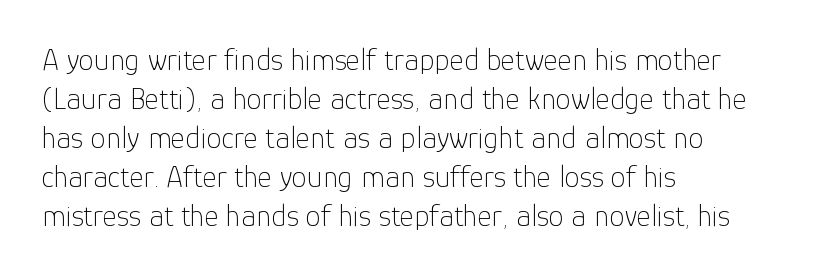
{"serif": "no", "italic": "no", "bold": "no", "weight": "thin", "width": "normal", "stroke_contrast": "low", "x_height": "medium", "monospaced": "no", "underline": "no", "align": "left", "line_spacing": "normal", "line_spacing_ratio": 1.26, "letter_spacing": "normal", "letter_spacing_em": 0.0, "glyph_px": 31}
